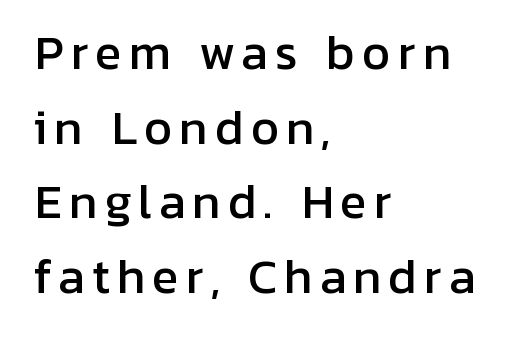
Clear beneath every line of the passage. Notice how descenders clear the ascenders below comfortably — that's standard leading. Reading down the block, your eye returns to a fixed left position each line. The lettering stays uniformly vertical, giving the passage a roman look. Serif or sans? Sans — the stroke terminals are bare. Do the characters align in a grid? No, the font is proportional.
